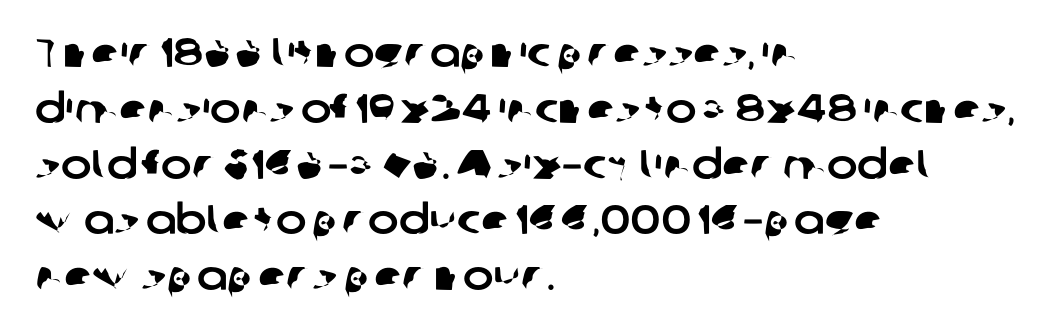
Underline: absent. These lines are set flush left with a ragged right edge. Do the characters align in a grid? No, the font is proportional. Characters follow at the spacing the type designer built in. Each new line begins a customary step beneath the previous one.
